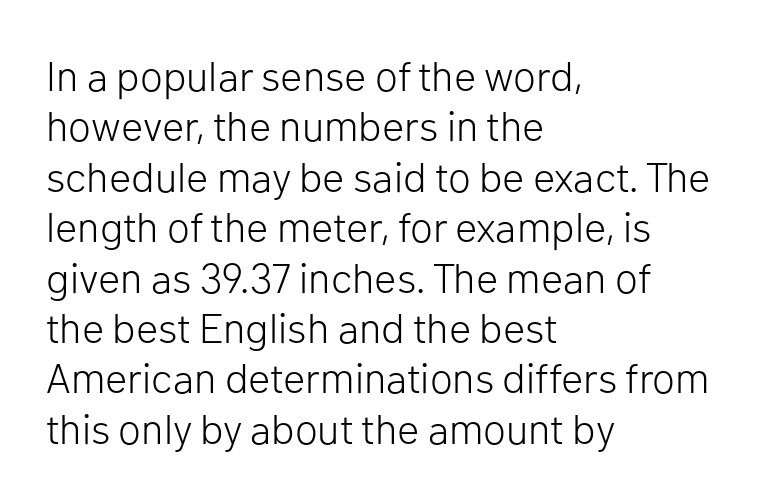
{"serif": "no", "italic": "no", "bold": "no", "weight": "light", "width": "normal", "stroke_contrast": "low", "x_height": "medium", "monospaced": "no", "underline": "no", "align": "left", "line_spacing_ratio": 1.2, "letter_spacing": "normal", "letter_spacing_em": 0.0, "glyph_px": 42}
